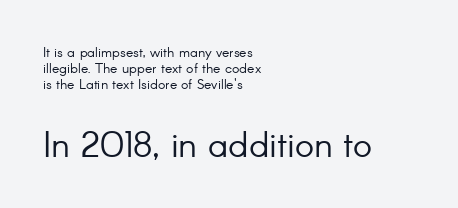
Q: Is the text bold? A: No.
Q: Is the text italic (slanted)? A: No, it is upright.
Q: Is the typeface a serif or a sans-serif typeface? A: Sans-serif.
Q: Is the text underlined? A: No.
Q: How is the paragraph aligned? A: Left-aligned.
Q: Is the spacing between letters normal or unusually wide? A: Normal.
Q: Which block of text is set in a larger size, the first (top) or the second (bottom)? A: The second (bottom) one.
Q: Width (condensed, normal, or wide)? A: Normal.
Q: Stroke contrast? A: Low.
Q: x-height? A: Small.
Q: Monospaced? A: No.
